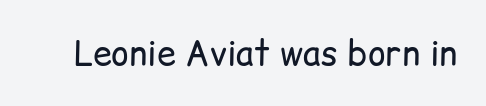
The image shows 34 px regular-weight sans-serif type, upright; set normal letter spacing, not underlined; low stroke contrast and a medium x-height.
